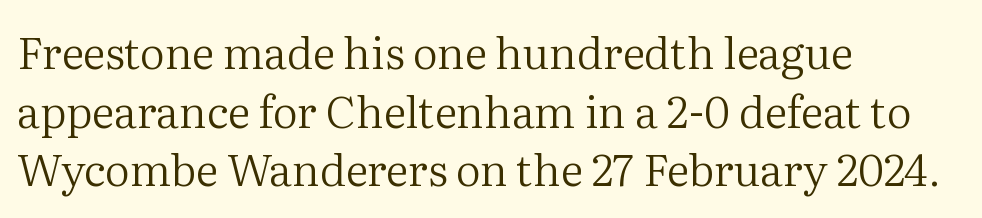
Q: Is the text bold? A: No.
Q: Is the text italic (slanted)? A: No, it is upright.
Q: Is the typeface a serif or a sans-serif typeface? A: Serif.
Q: Is the text underlined? A: No.
Q: How is the paragraph aligned? A: Left-aligned.
Q: Is the spacing between letters normal or unusually wide? A: Normal.
Q: Is the spacing between lines tight, normal or loose? A: Normal.
Q: Width (condensed, normal, or wide)? A: Normal.
Q: Stroke contrast? A: Medium.
Q: x-height? A: Medium.
Q: Monospaced? A: No.
